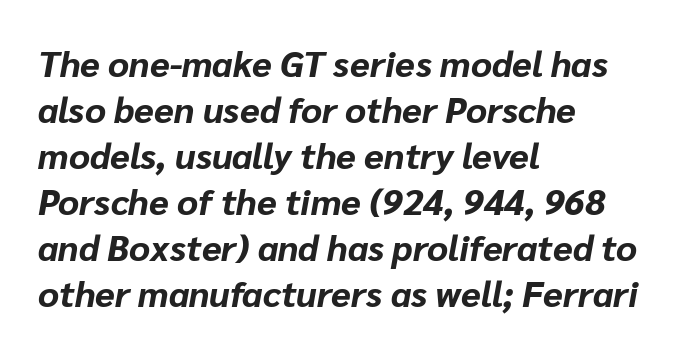
Heavy, bold letterforms. Descenders are the only things crossing below the line. Inter-character spacing is left at the font's built-in metrics. Rows of type keep a routine distance in the vertical direction. You could not count columns in this text — the font is proportionally spaced.
